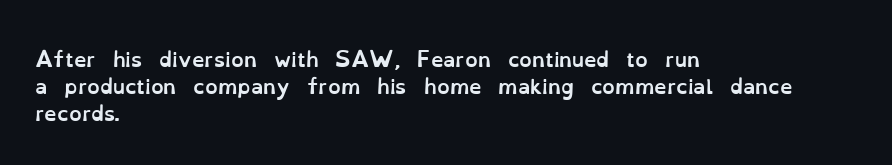
Q: Is the text bold? A: Yes.
Q: Is the text italic (slanted)? A: No, it is upright.
Q: Is the text underlined? A: No.
Q: How is the paragraph aligned? A: Left-aligned.
Q: Is the spacing between letters normal or unusually wide? A: Normal.
Q: Is the spacing between lines tight, normal or loose? A: Normal.
